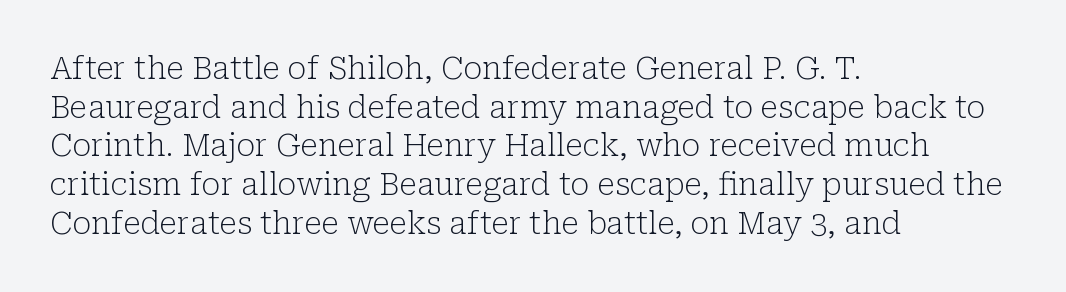
Q: Is the text bold? A: No.
Q: Is the text italic (slanted)? A: No, it is upright.
Q: Is the typeface a serif or a sans-serif typeface? A: Serif.
Q: Is the text underlined? A: No.
Q: How is the paragraph aligned? A: Left-aligned.
Q: Is the spacing between letters normal or unusually wide? A: Normal.
Q: Is the spacing between lines tight, normal or loose? A: Normal.
Q: Width (condensed, normal, or wide)? A: Normal.
Q: Stroke contrast? A: Low.
Q: x-height? A: Medium.
Q: Monospaced? A: No.
